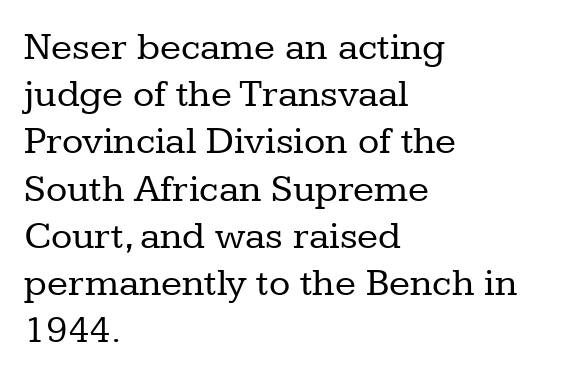
Default kerning and tracking; the words read as compact shapes. Line starts are locked; line ends wander. Think standard paragraph weight, or any step lighter than that. The specimen omits any rule beneath the text block's lines. Ordinary non-slanted type is in use. Think of a printed novel: that variable character pitch is what you see here.
